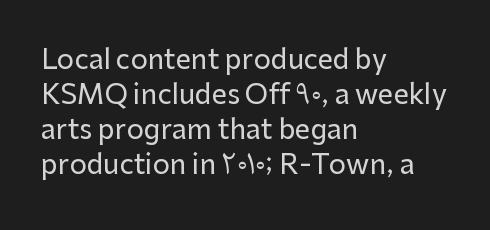
{"italic": "no", "underline": "no", "align": "left", "line_spacing": "normal", "line_spacing_ratio": 1.3, "letter_spacing": "normal", "letter_spacing_em": 0.0, "glyph_px": 27}
